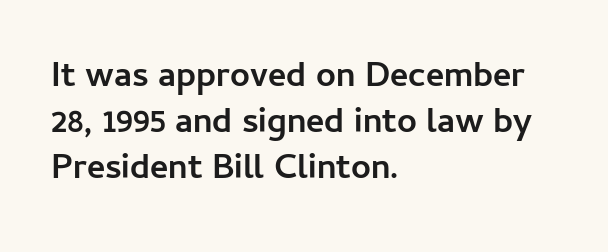
{"serif": "no", "italic": "no", "bold": "yes", "weight": "semibold", "width": "normal", "stroke_contrast": "low", "x_height": "medium", "monospaced": "no", "underline": "no", "align": "left", "line_spacing": "normal", "line_spacing_ratio": 1.32, "letter_spacing": "normal", "letter_spacing_em": 0.0, "glyph_px": 35}
